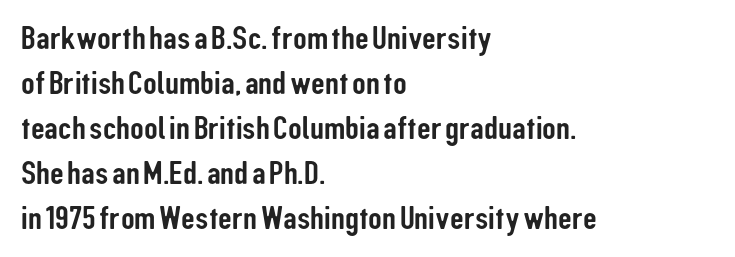
The image shows 34 px condensed sans-serif type, upright; set left-aligned, normal line spacing (1.32x), normal letter spacing, not underlined; low stroke contrast and a medium x-height.
